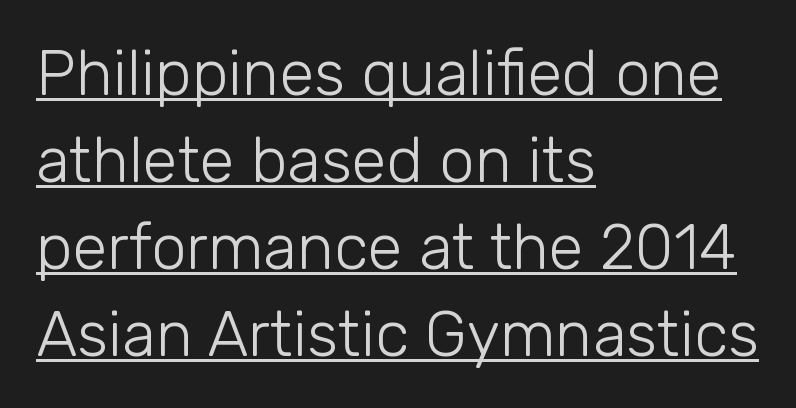
Q: Is the text bold? A: No.
Q: Is the text italic (slanted)? A: No, it is upright.
Q: Is the typeface a serif or a sans-serif typeface? A: Sans-serif.
Q: Is the text underlined? A: Yes.
Q: How is the paragraph aligned? A: Left-aligned.
Q: Is the spacing between letters normal or unusually wide? A: Normal.
Q: Is the spacing between lines tight, normal or loose? A: Normal.
Q: Width (condensed, normal, or wide)? A: Normal.
Q: Stroke contrast? A: Low.
Q: x-height? A: Medium.
Q: Monospaced? A: No.
